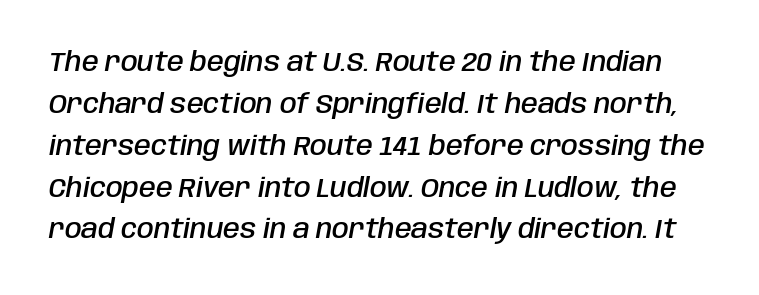
{"italic": "yes", "lean": "right", "slant_degrees": 10, "bold": "semi", "underline": "no", "line_spacing": "normal", "line_spacing_ratio": 1.55, "letter_spacing": "normal", "letter_spacing_em": 0.0, "glyph_px": 27}
